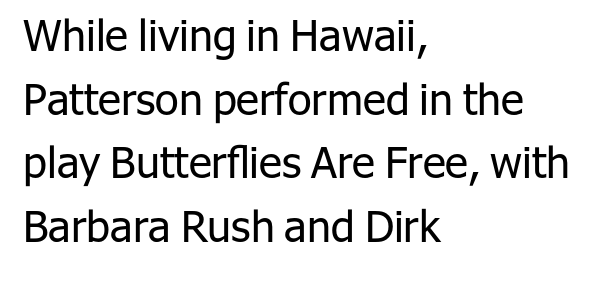
Q: Is the text bold? A: No.
Q: Is the text italic (slanted)? A: No, it is upright.
Q: Is the typeface a serif or a sans-serif typeface? A: Sans-serif.
Q: Is the text underlined? A: No.
Q: How is the paragraph aligned? A: Left-aligned.
Q: Is the spacing between letters normal or unusually wide? A: Normal.
Q: Is the spacing between lines tight, normal or loose? A: Normal.
Q: Width (condensed, normal, or wide)? A: Normal.
Q: Stroke contrast? A: Low.
Q: x-height? A: Medium.
Q: Monospaced? A: No.
